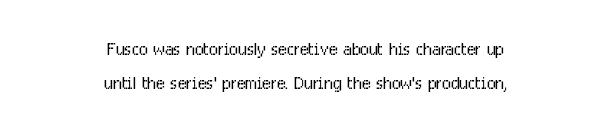
Q: Is the text bold? A: No.
Q: Is the text italic (slanted)? A: No, it is upright.
Q: Is the text underlined? A: No.
Q: How is the paragraph aligned? A: Centered.
Q: Is the spacing between letters normal or unusually wide? A: Normal.
Q: Is the spacing between lines tight, normal or loose? A: Normal.
